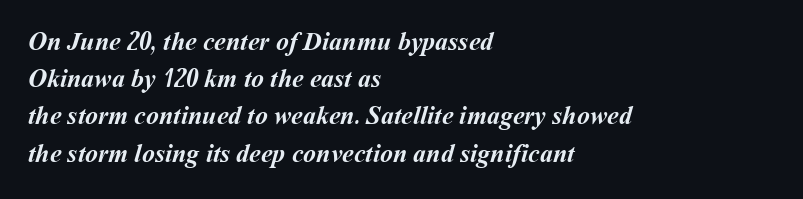
Q: Is the text bold? A: Yes.
Q: Is the text underlined? A: No.
Q: How is the paragraph aligned? A: Left-aligned.
Q: Is the spacing between letters normal or unusually wide? A: Normal.
Q: Is the spacing between lines tight, normal or loose? A: Normal.
